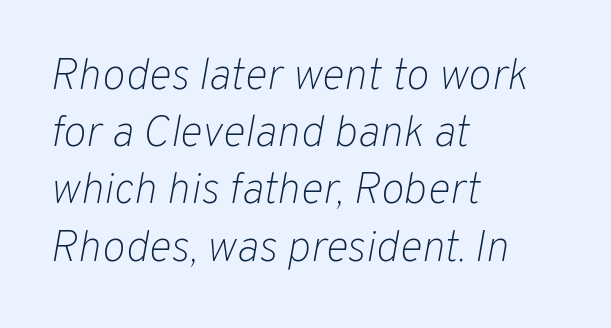
What stands out about the letter spacing? Nothing — it is the standard amount. The passage shown is not bold in any degree. These lines are set flush left with a ragged right edge. Quick note: italic. You could not count columns in this text — the font is proportionally spaced. Baseline-to-baseline distance is the conventional proportion of letter height.
